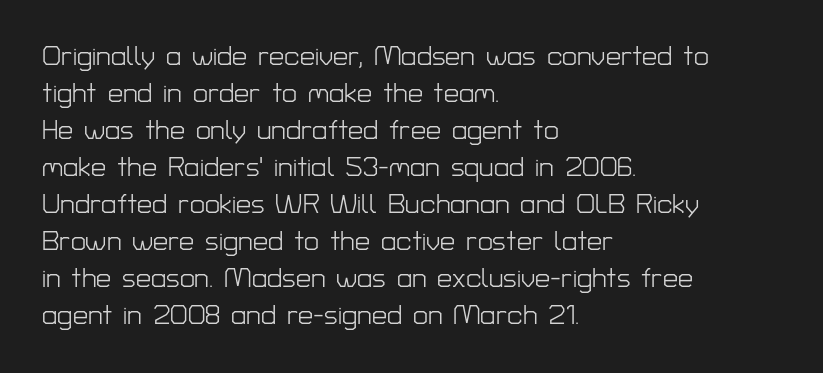
The image shows 27 px text type, upright; set left-aligned, normal line spacing (1.37x), normal letter spacing, not underlined.
